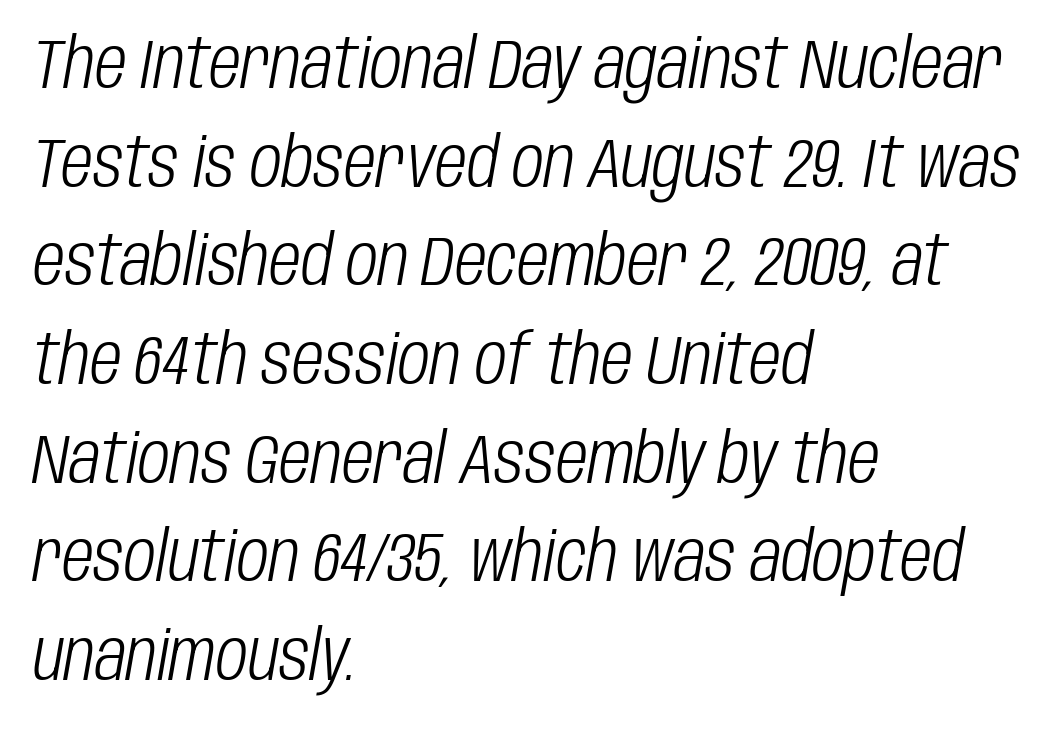
Q: Is the text bold? A: No.
Q: Is the text italic (slanted)? A: Yes, it leans right by about 10 degrees.
Q: Is the text underlined? A: No.
Q: How is the paragraph aligned? A: Left-aligned.
Q: Is the spacing between letters normal or unusually wide? A: Normal.
Q: Is the spacing between lines tight, normal or loose? A: Normal.
Q: Width (condensed, normal, or wide)? A: Condensed.
Q: Stroke contrast? A: Low.
Q: x-height? A: Large.
Q: Monospaced? A: No.
